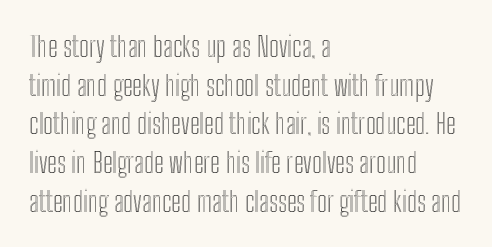
Q: Is the text italic (slanted)? A: No, it is upright.
Q: Is the text underlined? A: No.
Q: How is the paragraph aligned? A: Left-aligned.
Q: Is the spacing between letters normal or unusually wide? A: Normal.
Q: Is the spacing between lines tight, normal or loose? A: Normal.
Q: Width (condensed, normal, or wide)? A: Condensed.
Q: x-height? A: Medium.
Q: Monospaced? A: No.
